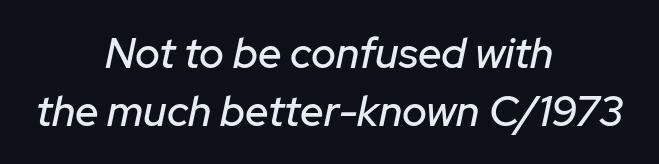
The gaps between neighbouring characters are ordinary and unremarkable. These lines are rendered in a variable-pitch font. Leading: standard. Check under the words: just untouched page. Caption: multi-line text, centered on the measure.
